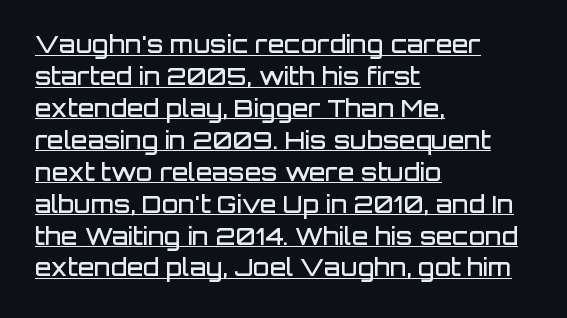
The image shows 24 px text type, upright; set left-aligned, normal line spacing (1.33x), normal letter spacing, underlined.
